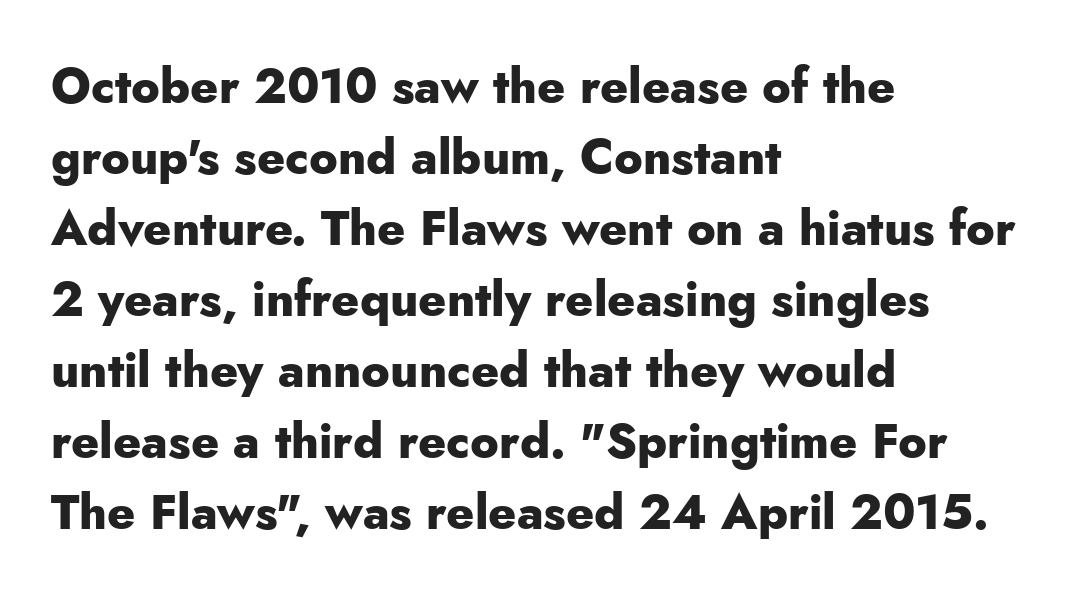
{"serif": "no", "italic": "no", "bold": "yes", "weight": "heavy", "width": "normal", "stroke_contrast": "low", "x_height": "small", "monospaced": "no", "underline": "no", "align": "left", "line_spacing": "normal", "line_spacing_ratio": 1.48, "letter_spacing": "normal", "letter_spacing_em": 0.0, "glyph_px": 48}
